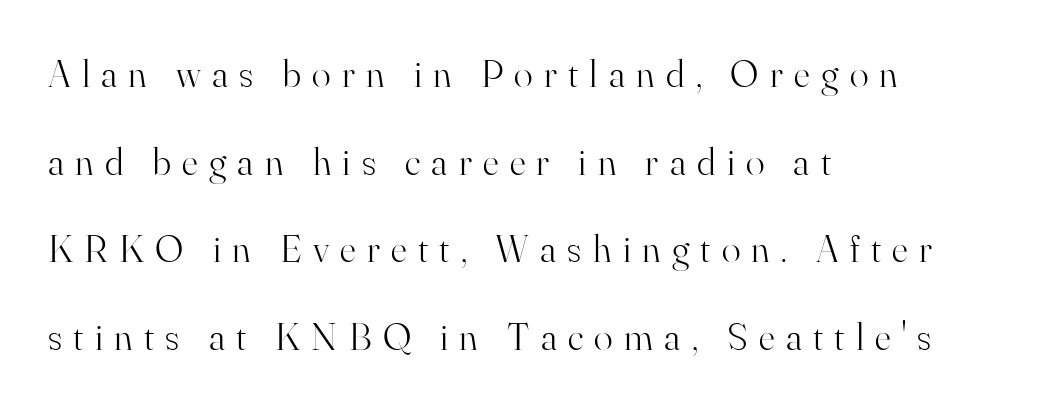
{"serif": "yes", "italic": "no", "bold": "no", "weight": "light", "width": "normal", "stroke_contrast": "high", "x_height": "small", "monospaced": "no", "underline": "no", "align": "left", "line_spacing": "loose", "line_spacing_ratio": 2.25, "letter_spacing": "wide", "letter_spacing_em": 0.29, "glyph_px": 39}
